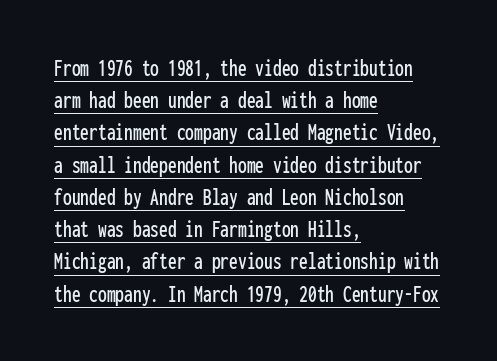
Q: Is the text italic (slanted)? A: No, it is upright.
Q: Is the text underlined? A: Yes.
Q: How is the paragraph aligned? A: Left-aligned.
Q: Is the spacing between letters normal or unusually wide? A: Normal.
Q: Is the spacing between lines tight, normal or loose? A: Normal.
